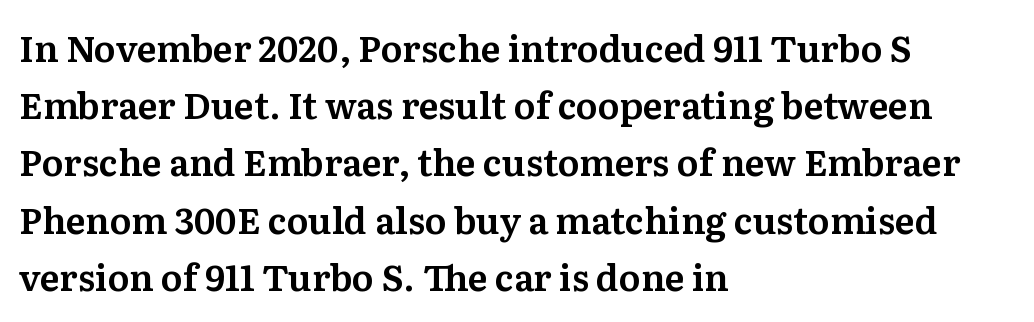
Ordinary non-slanted type is in use. Character widths vary here, with narrow letters taking less room than wide ones. No word sits above an underline. Observe the ordinary spacing: letters are neighbours, not strangers. Left-aligned paragraph, ragged on the right.
